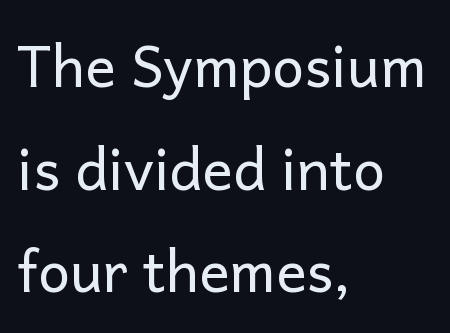
The image shows 57 px regular-weight sans-serif type, upright; set left-aligned, line spacing 1.8x, normal letter spacing, not underlined; low stroke contrast and a medium x-height.
